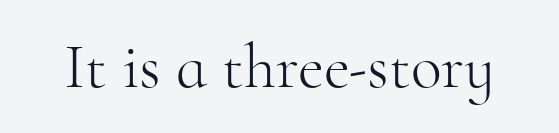
{"serif": "yes", "italic": "no", "bold": "no", "weight": "light", "width": "normal", "stroke_contrast": "high", "x_height": "small", "monospaced": "no", "underline": "no", "letter_spacing": "normal", "letter_spacing_em": 0.0, "glyph_px": 64}
